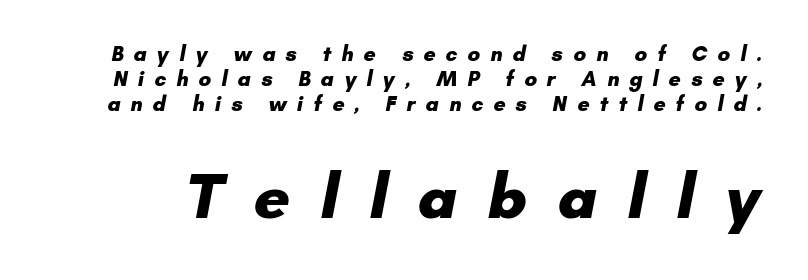
Spacing verdict: proportional, widths tailored to each character. The face used here appears at its bigger size in the lower chunk. Tracking here is generous; glyphs stand well apart from one another. Unlike a traditional serif, this face leaves its strokes unadorned.
